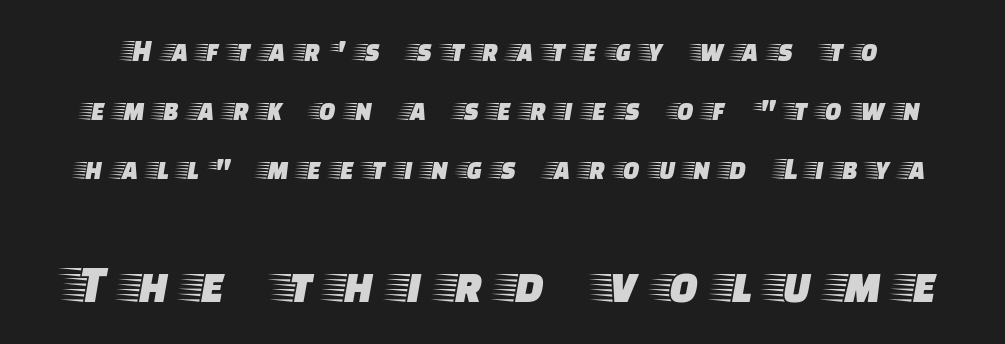
Q: Is the text italic (slanted)? A: Yes.
Q: Is the typeface a serif or a sans-serif typeface? A: Serif.
Q: Is the text underlined? A: No.
Q: Is the spacing between letters normal or unusually wide? A: Unusually wide.
Q: Is the spacing between lines tight, normal or loose? A: Loose.
Q: Which block of text is set in a larger size, the first (top) or the second (bottom)? A: The second (bottom) one.
Q: Width (condensed, normal, or wide)? A: Wide.
Q: Stroke contrast? A: Low.
Q: x-height? A: Large.
Q: Monospaced? A: No.
